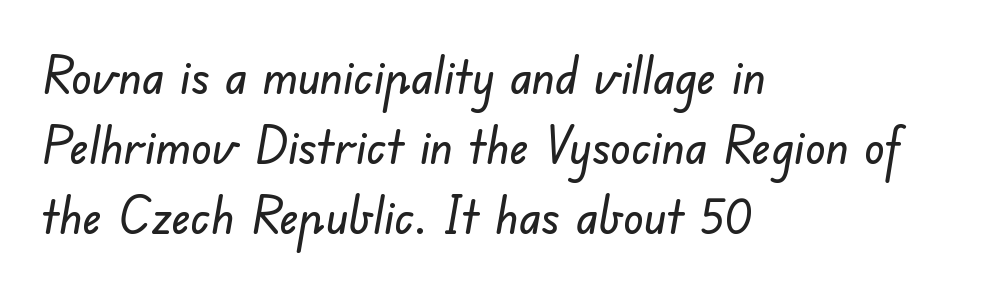
{"serif": "no", "width": "normal", "stroke_contrast": "low", "x_height": "small", "monospaced": "no", "underline": "no", "align": "left", "line_spacing": "normal", "line_spacing_ratio": 1.37, "letter_spacing": "normal", "letter_spacing_em": 0.0, "glyph_px": 51}
